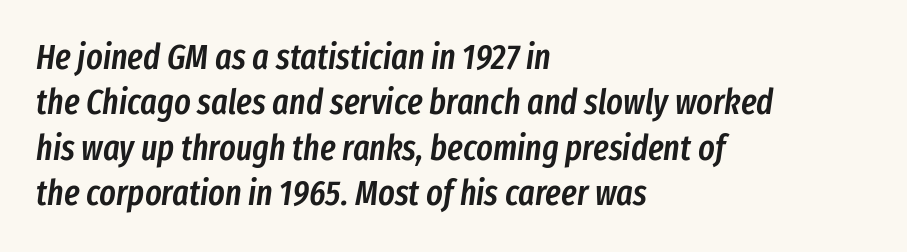
{"italic": "yes", "lean": "right", "slant_degrees": 8, "bold": "semi", "weight": "semibold", "width": "condensed", "stroke_contrast": "low", "x_height": "medium", "monospaced": "no", "underline": "no", "align": "left", "line_spacing": "normal", "line_spacing_ratio": 1.3, "letter_spacing": "normal", "letter_spacing_em": 0.0, "glyph_px": 35}
